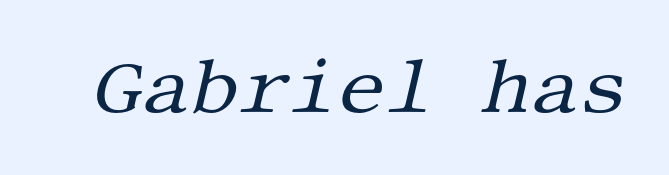
{"serif": "yes", "italic": "yes", "lean": "right", "slant_degrees": 13, "bold": "no", "weight": "regular", "width": "normal", "stroke_contrast": "medium", "x_height": "large", "underline": "no", "letter_spacing": "normal", "letter_spacing_em": 0.0, "glyph_px": 76}
